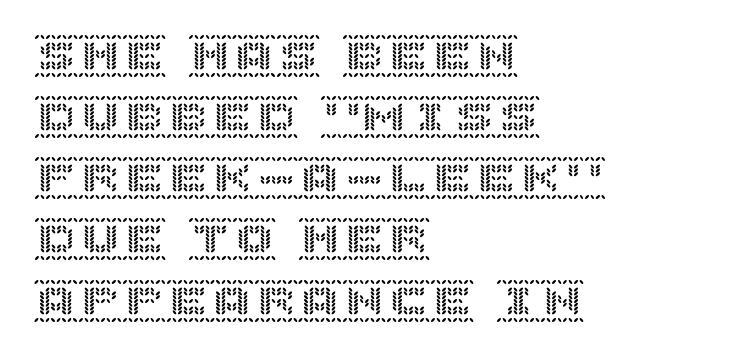
{"italic": "no", "width": "normal", "x_height": "large", "underline": "no", "align": "left", "line_spacing": "normal", "line_spacing_ratio": 1.39, "letter_spacing": "normal", "letter_spacing_em": 0.0, "glyph_px": 44}
